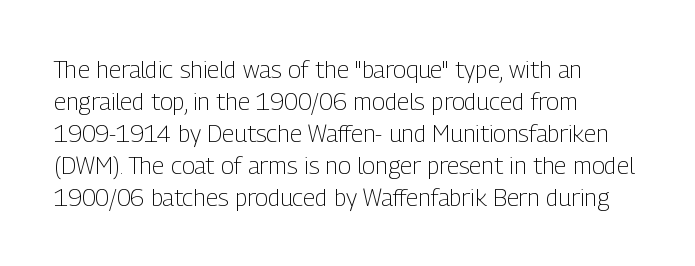
Q: Is the text bold? A: No.
Q: Is the text italic (slanted)? A: No, it is upright.
Q: Is the text underlined? A: No.
Q: How is the paragraph aligned? A: Left-aligned.
Q: Is the spacing between letters normal or unusually wide? A: Normal.
Q: Is the spacing between lines tight, normal or loose? A: Normal.
